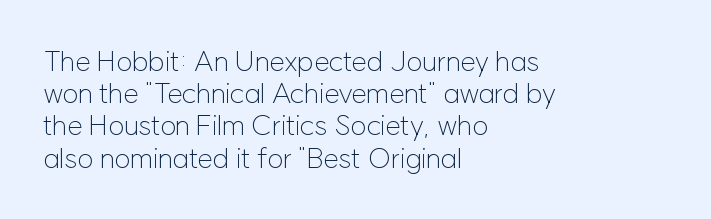
Nope, no serifs anywhere on these letters. In CSS terms this would be text-align: left. Italic? Not at all — the glyphs are vertical. Type without underlining. Bold? No — there's no thickening of the strokes. You could not count columns in this text — the font is proportionally spaced.
